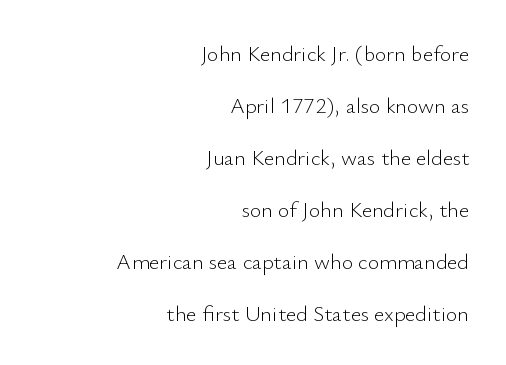
The image shows 22 px text type, upright; set right-aligned, loose line spacing (2.36x), normal letter spacing, not underlined.
